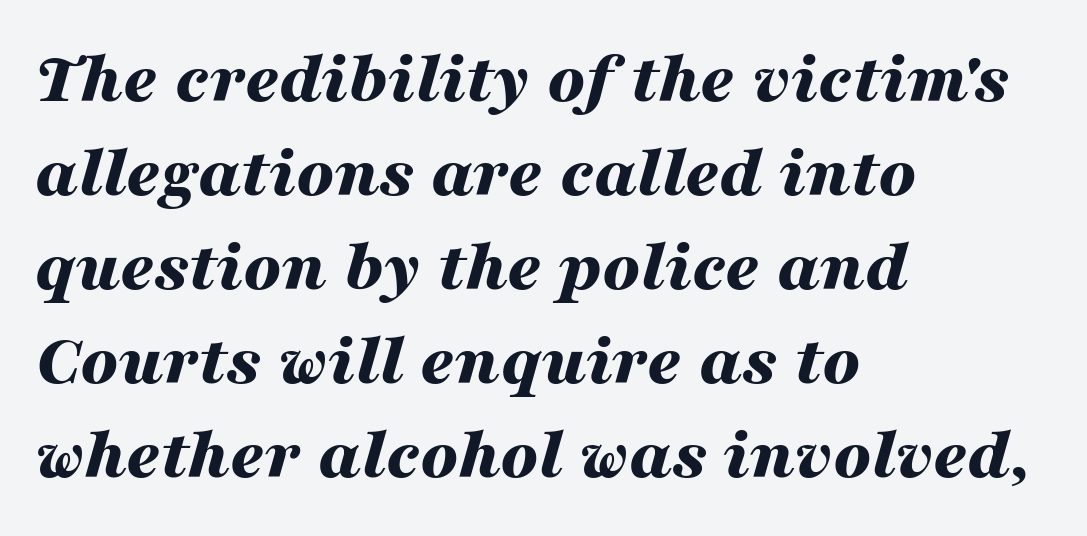
Between one letter and the next there's only the usual sliver of space. If you drew a ruler down the left edge, every line would touch it. The glyphs look as if they've been sheared to an angle. A normal amount of white space separates one row of letters from the next. Anything drawn beneath the words? Only blank space.
